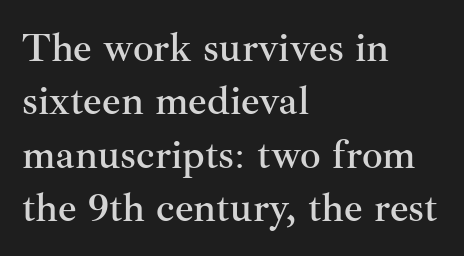
{"serif": "yes", "italic": "no", "width": "normal", "stroke_contrast": "medium", "x_height": "small", "monospaced": "no", "underline": "no", "align": "left", "line_spacing": "normal", "line_spacing_ratio": 1.3, "letter_spacing": "normal", "letter_spacing_em": 0.0, "glyph_px": 41}
